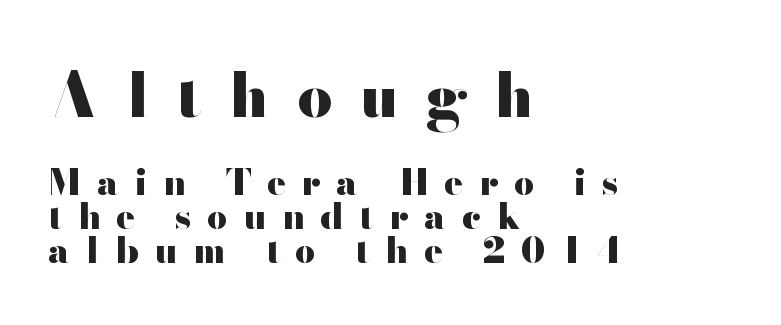
{"serif": "no", "italic": "no", "bold": "yes", "weight": "heavy", "width": "wide", "stroke_contrast": "high", "x_height": "small", "monospaced": "no", "underline": "no", "align": "left", "line_spacing": "tight", "line_spacing_ratio": 0.96, "letter_spacing": "wide", "letter_spacing_em": 0.45, "larger_block": "first", "size_ratio": 1.74, "glyph_px": 61}
